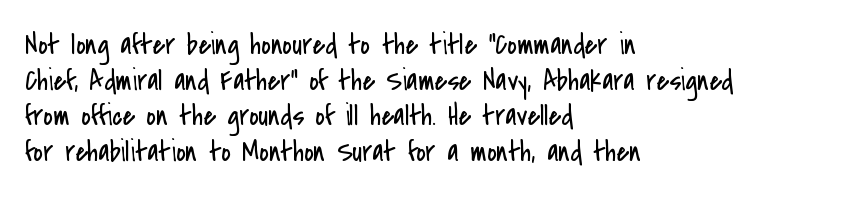
{"serif": "no", "italic": "no", "bold": "no", "weight": "regular", "width": "condensed", "stroke_contrast": "low", "x_height": "small", "monospaced": "no", "underline": "no", "align": "left", "line_spacing_ratio": 1.23, "letter_spacing": "normal", "letter_spacing_em": 0.0, "glyph_px": 29}
